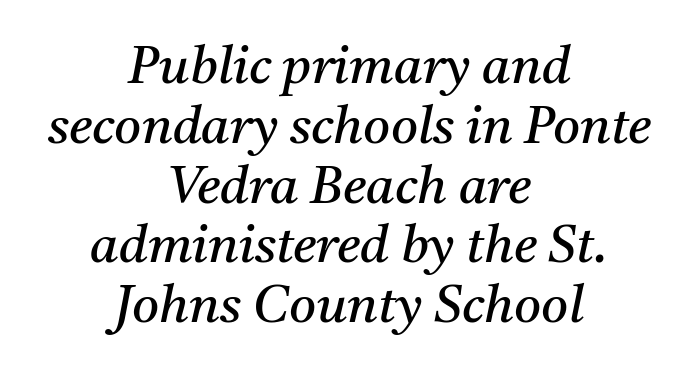
The image shows 52 px regular-weight serif type, italic (leaning right); set centered, tight line spacing (1.15x), normal letter spacing, not underlined; medium stroke contrast and a medium x-height.
